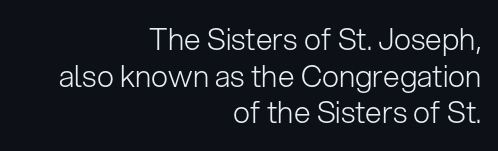
Q: Is the text bold? A: No.
Q: Is the text italic (slanted)? A: No, it is upright.
Q: Is the typeface a serif or a sans-serif typeface? A: Sans-serif.
Q: Is the text underlined? A: No.
Q: How is the paragraph aligned? A: Right-aligned.
Q: Is the spacing between letters normal or unusually wide? A: Normal.
Q: Width (condensed, normal, or wide)? A: Normal.
Q: Stroke contrast? A: Low.
Q: x-height? A: Medium.
Q: Monospaced? A: No.
